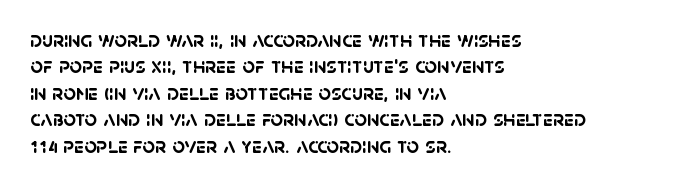
The lines in this sample share a left origin and differ only in where they stop. Underline: absent. The passage shown has conventional tracking throughout. How heavy is the stroke? Heavy — this is a bold.
